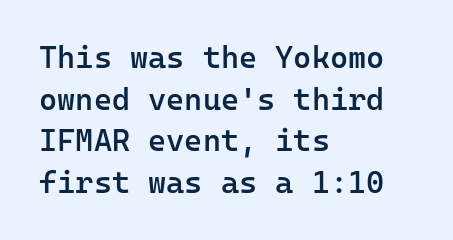
The image shows 31 px semibold sans-serif type, upright, monospaced; set left-aligned, normal line spacing (1.34x), normal letter spacing, not underlined; low stroke contrast and a medium x-height.
